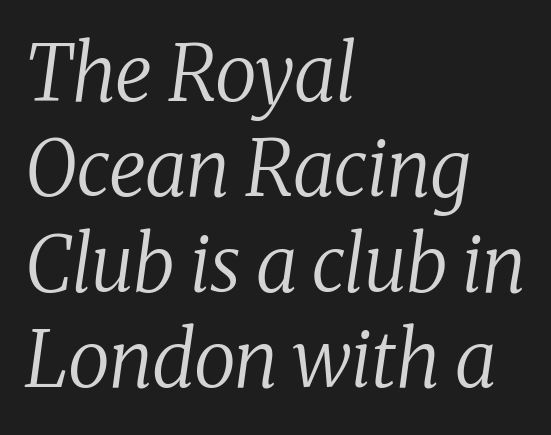
The image shows 77 px regular-weight serif type, italic (leaning right); set left-aligned, line spacing 1.24x, normal letter spacing, not underlined; medium stroke contrast and a medium x-height.
